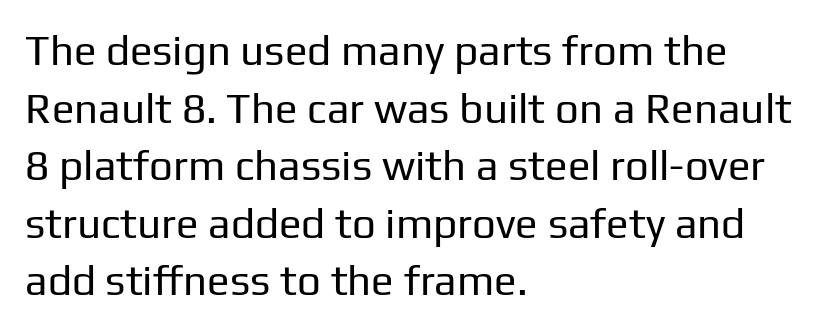
{"serif": "no", "italic": "no", "bold": "no", "weight": "regular", "width": "normal", "stroke_contrast": "low", "x_height": "medium", "monospaced": "no", "underline": "no", "align": "left", "line_spacing": "normal", "line_spacing_ratio": 1.37, "letter_spacing": "normal", "letter_spacing_em": 0.0, "glyph_px": 42}
